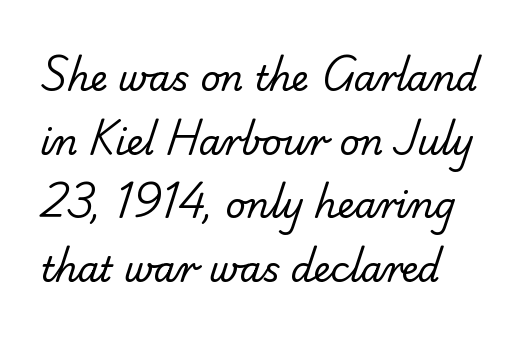
Q: Is the text bold? A: No.
Q: Is the typeface a serif or a sans-serif typeface? A: Sans-serif.
Q: Is the text underlined? A: No.
Q: How is the paragraph aligned? A: Left-aligned.
Q: Is the spacing between letters normal or unusually wide? A: Normal.
Q: Width (condensed, normal, or wide)? A: Normal.
Q: Stroke contrast? A: Low.
Q: x-height? A: Small.
Q: Monospaced? A: No.
